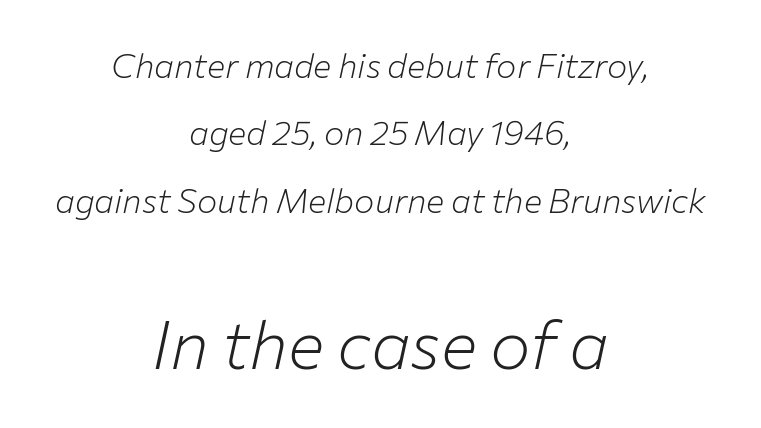
Unmarked baselines from the first word to the last. This sample has the flowing, uneven cadence of proportional lettering. Note: smaller setting up top, larger setting below. The letters look calm and open, with moderate or lighter stems.
